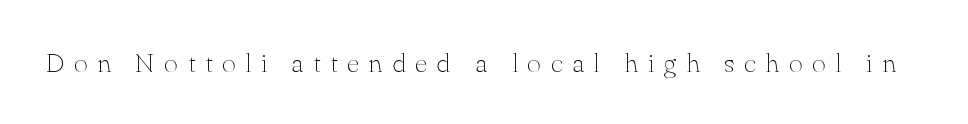
The image shows 27 px text type, upright; set unusually wide letter spacing (+0.35 em), not underlined.
